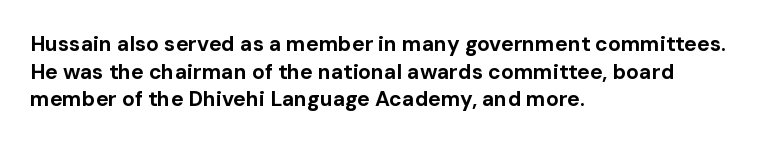
{"italic": "no", "bold": "yes", "underline": "no", "align": "left", "line_spacing": "normal", "line_spacing_ratio": 1.32, "letter_spacing": "normal", "letter_spacing_em": 0.0, "glyph_px": 21}
